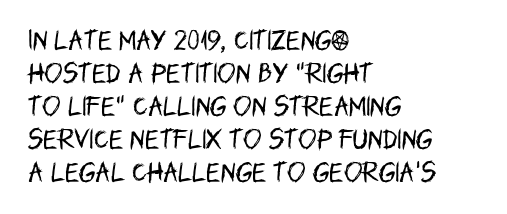
In terms of leading, this rendering sits right in the middle. Quick note: not italic, upright. Stems here are at most as thick as an everyday book face. Letter spacing: default.
